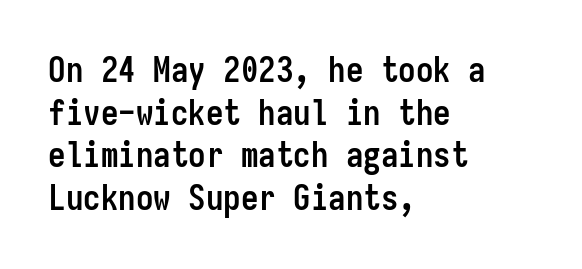
The gap between lines stays unmarked. Monospaced: the letters line up in strict vertical columns. These lines carry a lot of weight — the face is fully bold. Is there any slant? The stems are plumb. Layout note: lines flush left. These lines are composed in type without serifs.
